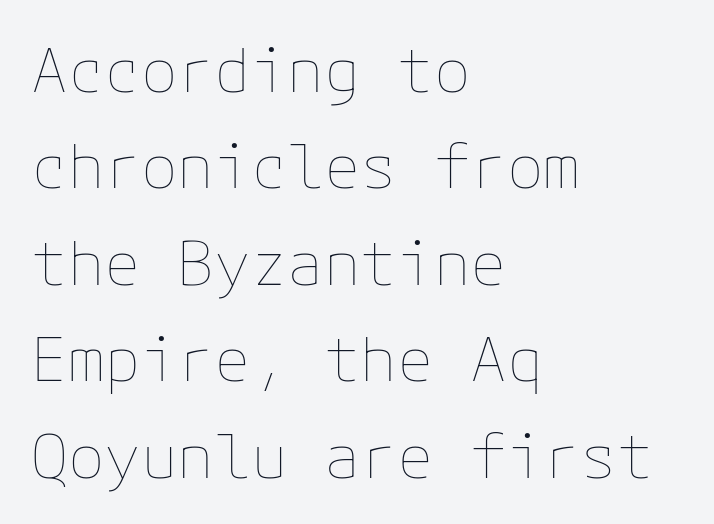
The image shows 61 px thin type, upright; set left-aligned, normal line spacing (1.58x), normal letter spacing, not underlined; low stroke contrast and a medium x-height.
